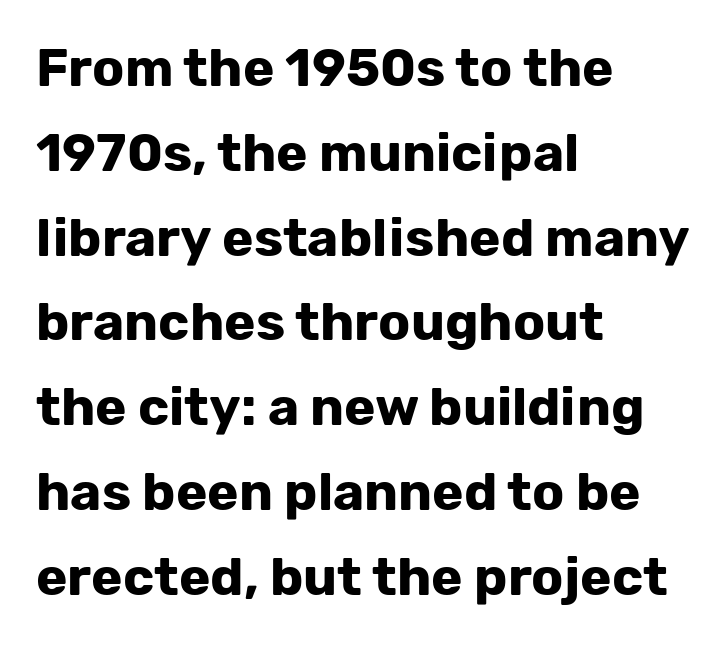
The image shows 53 px bold sans-serif type, upright; set left-aligned, normal line spacing (1.6x), normal letter spacing, not underlined; low stroke contrast and a medium x-height.
